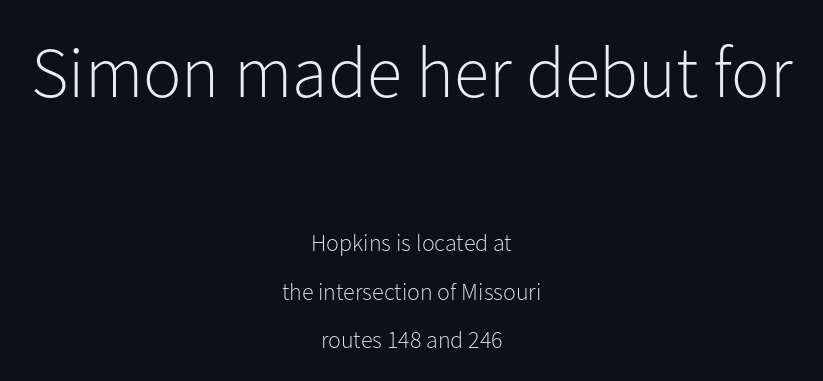
The image shows 72 px light sans-serif type, upright; set centered, loose line spacing (2.02x), normal letter spacing, not underlined; the first (top) block is 3.0x larger; low stroke contrast and a medium x-height.
